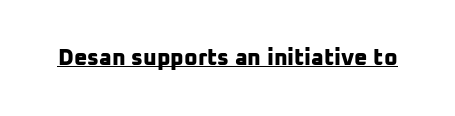
The image shows 23 px bold type; set normal letter spacing, underlined.
